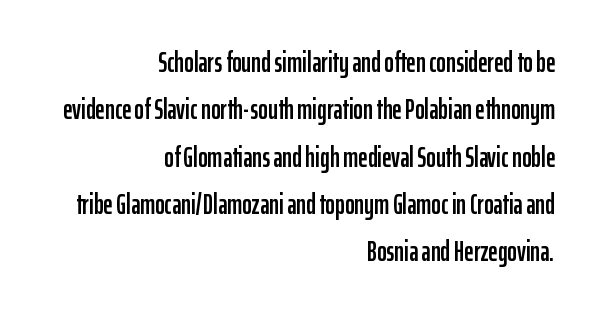
The image shows 29 px condensed sans-serif type, upright; set right-aligned, normal line spacing (1.63x), normal letter spacing, not underlined; low stroke contrast and a medium x-height.
